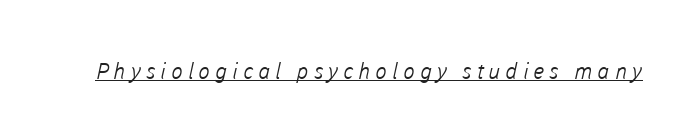
The passage shown has open, widely tracked lettering throughout. The cut favours lightness, reaching ordinary text weight at its darkest. Like a heading marked for emphasis, these lines bear an underscore.
